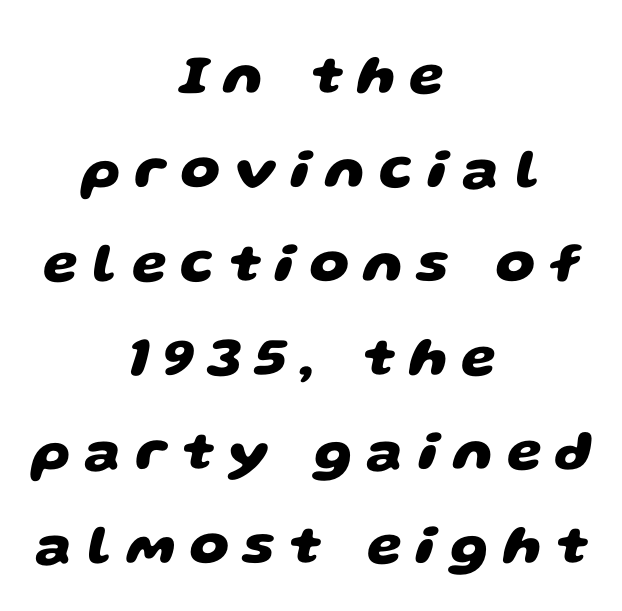
{"serif": "no", "bold": "yes", "weight": "heavy", "width": "wide", "stroke_contrast": "low", "x_height": "large", "monospaced": "no", "underline": "no", "align": "center", "line_spacing": "normal", "line_spacing_ratio": 1.68, "letter_spacing": "wide", "letter_spacing_em": 0.25, "glyph_px": 56}
